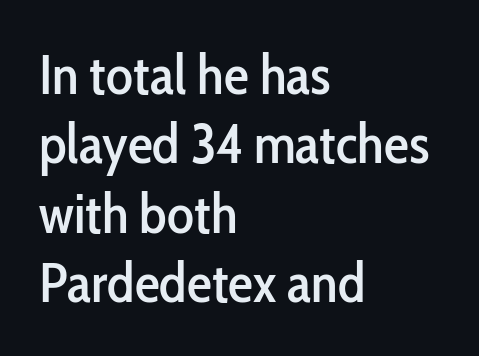
{"serif": "no", "italic": "no", "width": "condensed", "stroke_contrast": "low", "x_height": "medium", "monospaced": "no", "underline": "no", "align": "left", "line_spacing_ratio": 1.24, "letter_spacing": "normal", "letter_spacing_em": 0.0, "glyph_px": 56}
